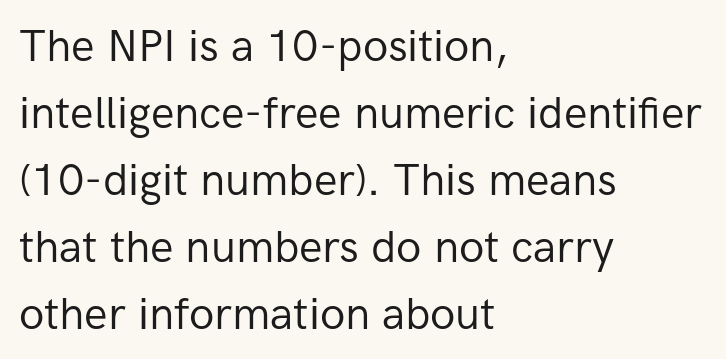
Q: Is the text bold? A: No.
Q: Is the text italic (slanted)? A: No, it is upright.
Q: Is the typeface a serif or a sans-serif typeface? A: Sans-serif.
Q: Is the text underlined? A: No.
Q: How is the paragraph aligned? A: Left-aligned.
Q: Is the spacing between letters normal or unusually wide? A: Normal.
Q: Is the spacing between lines tight, normal or loose? A: Normal.
Q: Width (condensed, normal, or wide)? A: Normal.
Q: Stroke contrast? A: Low.
Q: x-height? A: Medium.
Q: Monospaced? A: No.
